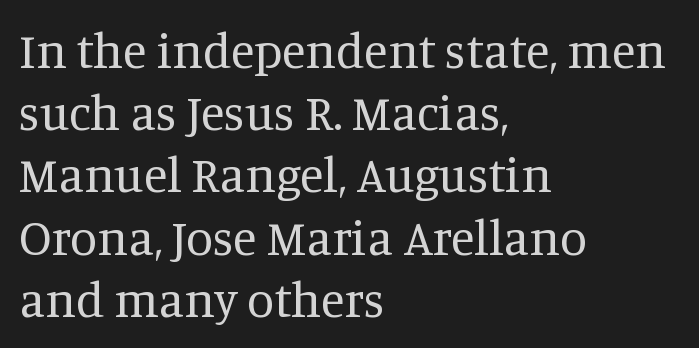
You could not count columns in this text — the font is proportionally spaced. The ragged edge is on the right, which tells us the setting is flush left. Honestly, the letter spacing is just normal — you wouldn't notice it. A bare baseline throughout the passage. The rendering uses a moderate line-height, typical for paragraphs. The typography opts for an upright posture over an oblique one.
